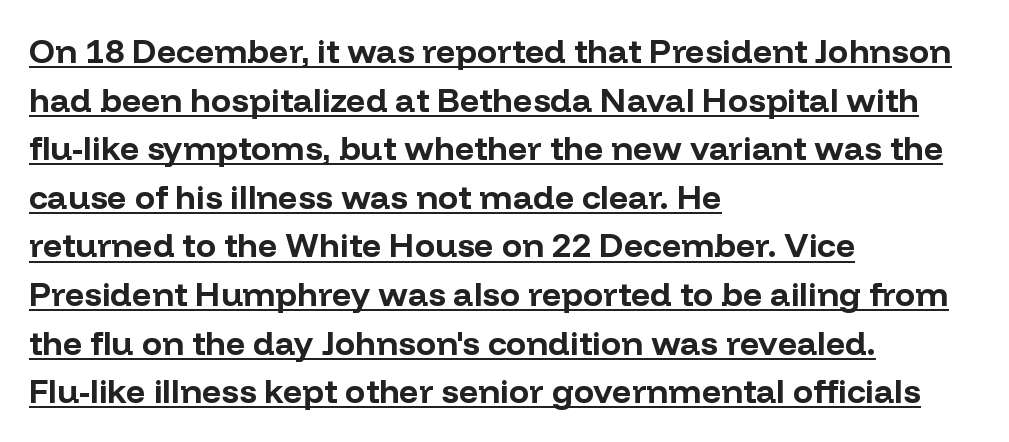
Does extra space separate the letters? No, they use regular spacing. A baseline rule has been typeset under these characters. Posture: upright roman. The passage shown stacks its lines at a standard gap.
